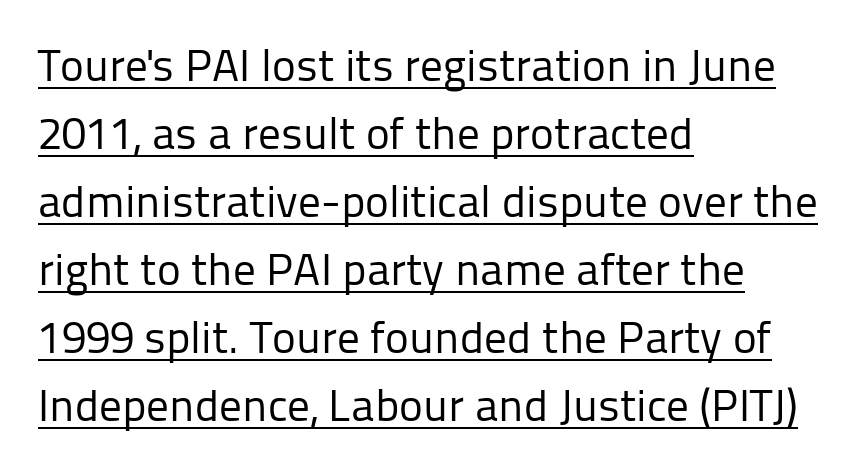
The image shows 45 px regular-weight sans-serif type, upright; set left-aligned, normal line spacing (1.51x), normal letter spacing, underlined; low stroke contrast and a medium x-height.
